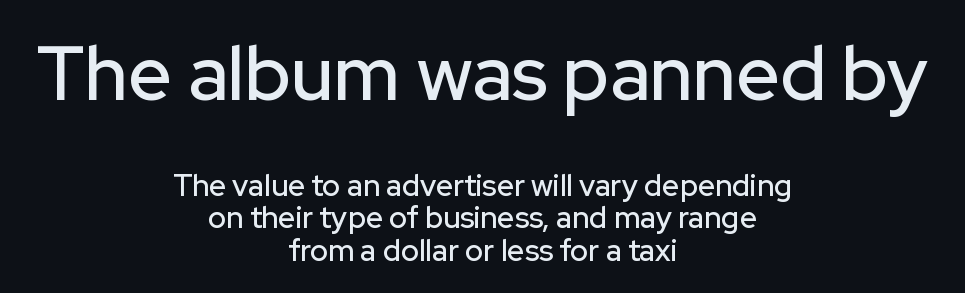
The image shows 76 px sans-serif type, upright; set centered, tight line spacing (1.08x), normal letter spacing, not underlined; the first (top) block is 2.53x larger; low stroke contrast and a medium x-height.
